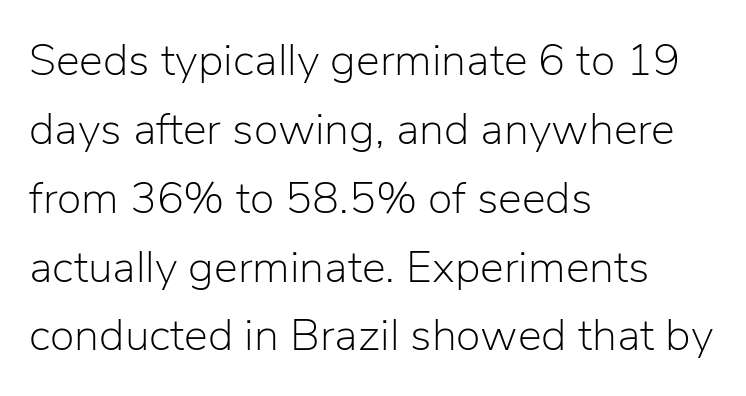
Is there much room between lines? A standard amount, neither cramped nor airy. The specimen omits any rule beneath the text block's lines. The passage shown is not bold in any degree. These lines are composed in type without serifs.
